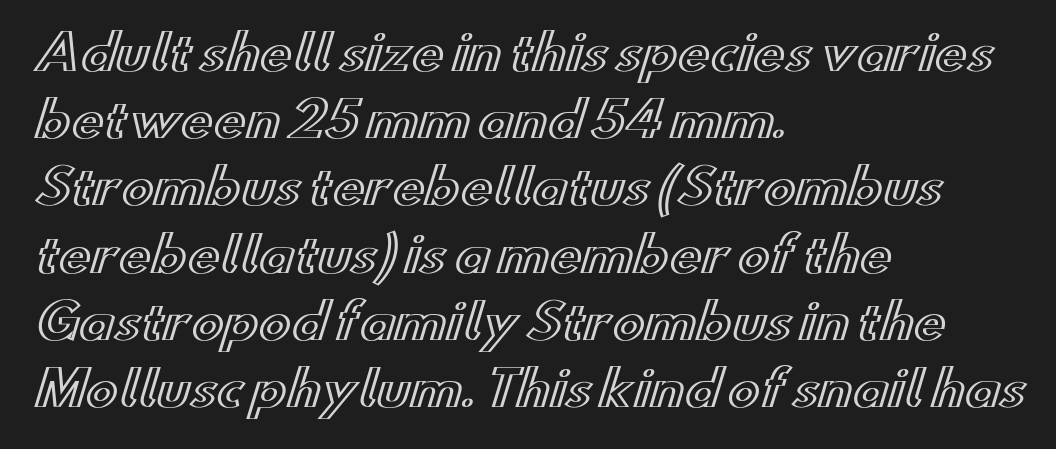
{"width": "wide", "x_height": "small", "monospaced": "no", "underline": "no", "align": "left", "line_spacing": "normal", "line_spacing_ratio": 1.4, "letter_spacing": "normal", "letter_spacing_em": 0.0, "glyph_px": 48}
